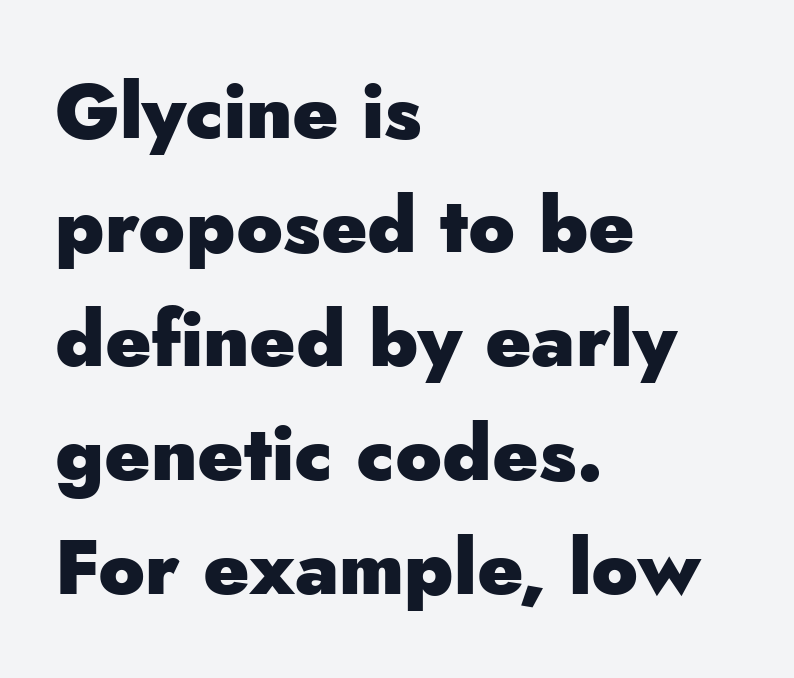
The image shows 77 px heavy sans-serif type, upright; set left-aligned, normal line spacing (1.48x), normal letter spacing, not underlined; low stroke contrast and a small x-height.
